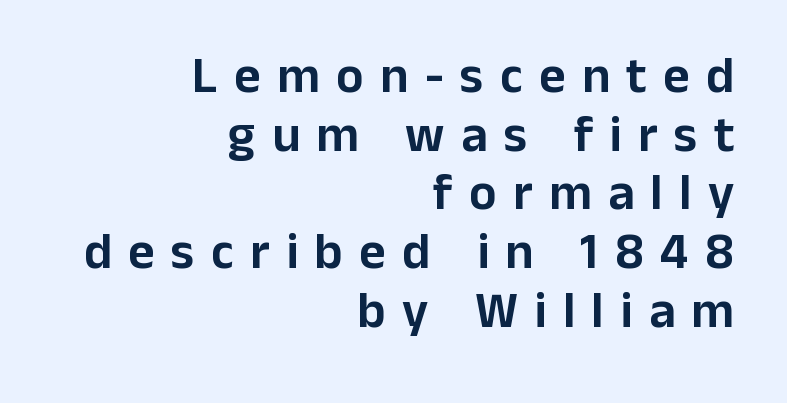
{"serif": "no", "italic": "no", "width": "normal", "stroke_contrast": "low", "x_height": "medium", "monospaced": "no", "underline": "no", "align": "right", "line_spacing": "tight", "line_spacing_ratio": 1.15, "letter_spacing": "wide", "letter_spacing_em": 0.32, "glyph_px": 51}
